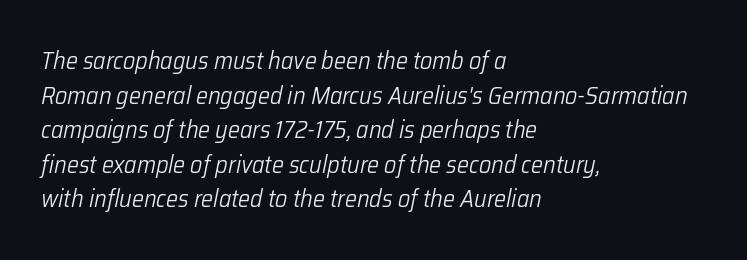
Vertical spacing — default. There is no visible air inserted between adjacent glyphs. Leftover space on each line is placed entirely after the last word. An italicized treatment has been applied to the whole sample. Weight: regular or lighter.
